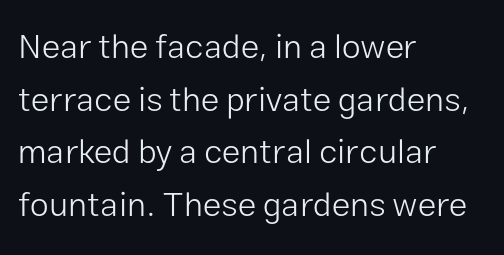
Posture: vertical. Vertical spacing — default. Unbolded letterforms with no extra heft. The paragraph has a hard left edge and a soft right edge. Is this a sans? Yes — the strokes have no serifs. Descenders are the only things crossing below the line.
